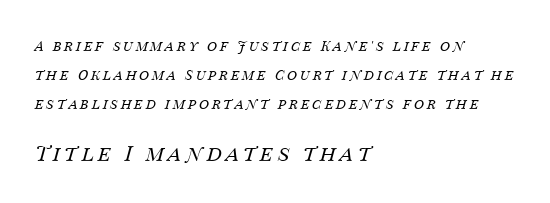
Leftover space on each line is placed entirely after the last word. This sample uses an oblique cut, with every glyph tilted off the vertical. The later block is typeset at a bigger size than the earlier block. The strokes are not fattened; the text isn't bold.
